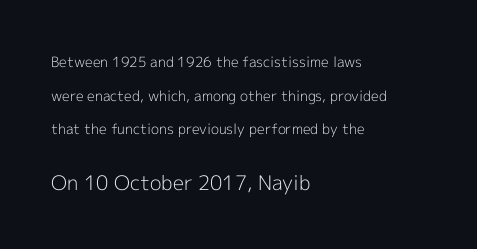
The image shows 20 px text type, upright; set left-aligned, loose line spacing (2.41x), normal letter spacing, not underlined; the second (bottom) block is 1.43x larger.
